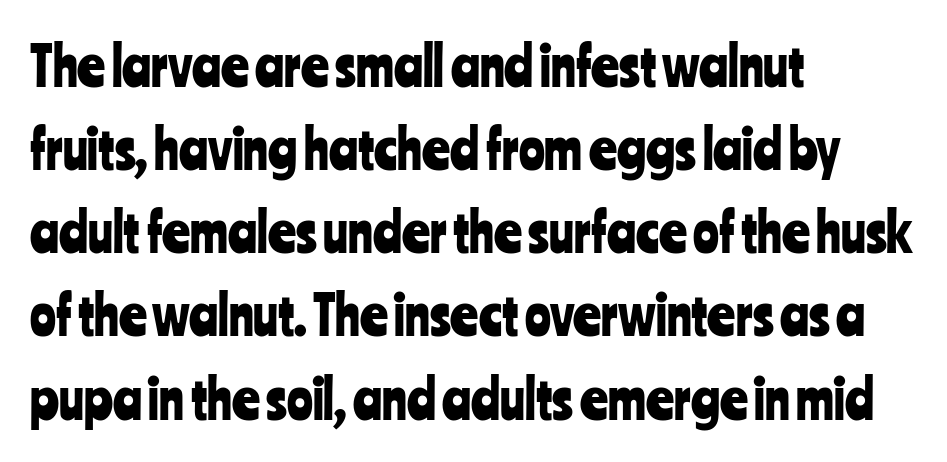
Q: Is the text italic (slanted)? A: No, it is upright.
Q: Is the typeface a serif or a sans-serif typeface? A: Sans-serif.
Q: Is the text underlined? A: No.
Q: How is the paragraph aligned? A: Left-aligned.
Q: Is the spacing between letters normal or unusually wide? A: Normal.
Q: Is the spacing between lines tight, normal or loose? A: Normal.
Q: Width (condensed, normal, or wide)? A: Condensed.
Q: Stroke contrast? A: Low.
Q: x-height? A: Medium.
Q: Monospaced? A: No.
